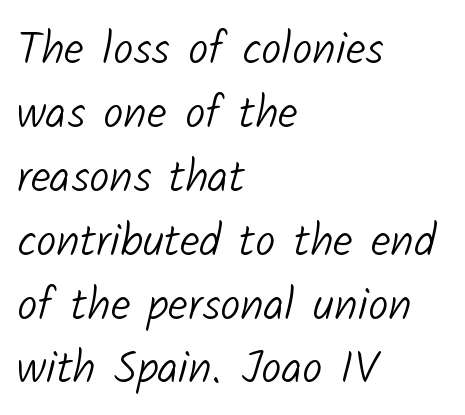
A classic flush-left, rag-right setting is used for this passage. The rendering shows plain stroke endings on the letterforms — a sans-serif design. Glance below the letters and you will spot only blank space. Summary of weight: not heavy and not bold. The gaps between neighbouring characters are ordinary and unremarkable.
